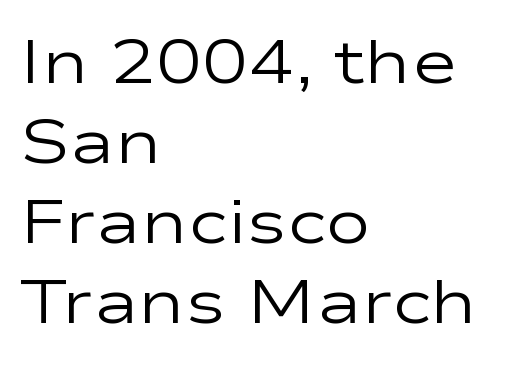
Upright lettering throughout. Observe the ordinary spacing: letters are neighbours, not strangers. These lines are composed in type without serifs. Letters have the restrained weight of plain body copy at most. Horizontal alignment here is leftward, the default for most running prose. Letters rest on an invisible, unmarked baseline.
